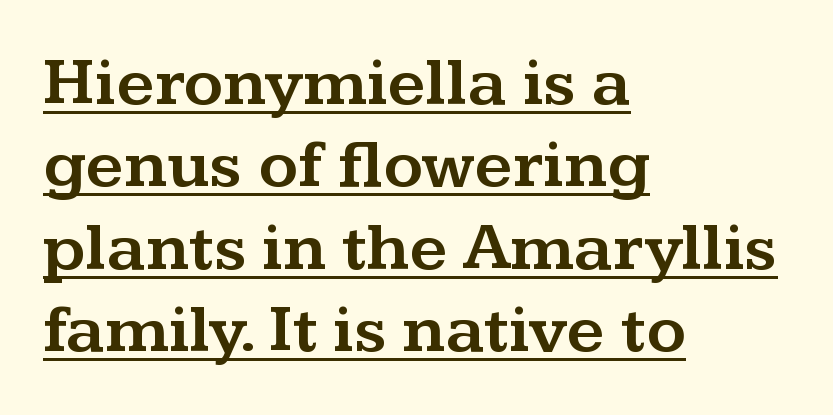
The image shows 68 px wide serif type, upright; set left-aligned, line spacing 1.21x, normal letter spacing, underlined; medium stroke contrast and a medium x-height.
